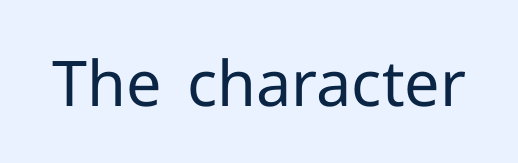
Q: Is the text bold? A: No.
Q: Is the text italic (slanted)? A: No, it is upright.
Q: Is the typeface a serif or a sans-serif typeface? A: Sans-serif.
Q: Is the text underlined? A: No.
Q: Is the spacing between letters normal or unusually wide? A: Normal.
Q: Width (condensed, normal, or wide)? A: Normal.
Q: Stroke contrast? A: Low.
Q: x-height? A: Medium.
Q: Monospaced? A: No.
